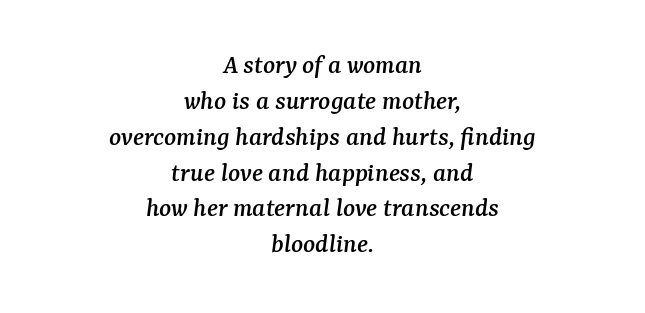
The image shows 28 px serif type, italic (leaning right); set centered, normal line spacing (1.28x), normal letter spacing, not underlined; medium stroke contrast and a medium x-height.
